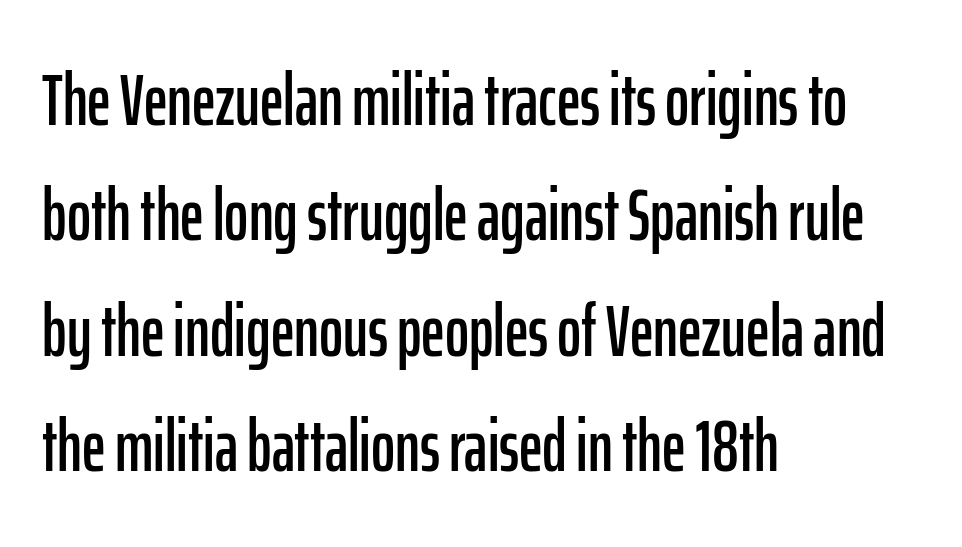
{"serif": "no", "italic": "no", "width": "condensed", "stroke_contrast": "low", "x_height": "medium", "monospaced": "no", "underline": "no", "align": "left", "line_spacing": "normal", "line_spacing_ratio": 1.58, "letter_spacing": "normal", "letter_spacing_em": 0.0, "glyph_px": 73}
